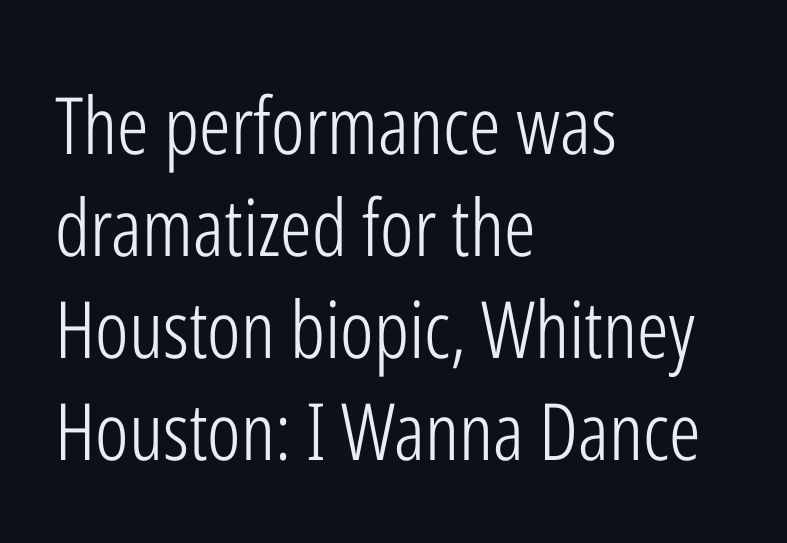
The text was rendered using a sans face with plain stroke endings. The specimen omits any rule beneath the text block's lines. How would I describe the line gaps? Plain and ordinary. The lines are quadded left. The rendering uses natural spacing where letterforms have individual widths. In terms of posture, this sample is upright.
